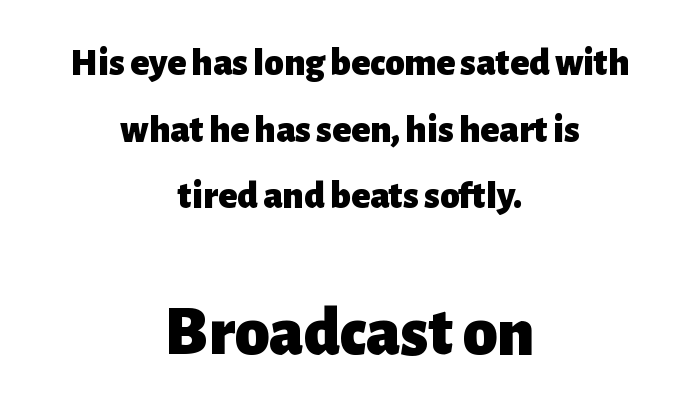
Q: Is the text bold? A: Yes.
Q: Is the text italic (slanted)? A: No, it is upright.
Q: Is the typeface a serif or a sans-serif typeface? A: Sans-serif.
Q: Is the text underlined? A: No.
Q: How is the paragraph aligned? A: Centered.
Q: Is the spacing between letters normal or unusually wide? A: Normal.
Q: Which block of text is set in a larger size, the first (top) or the second (bottom)? A: The second (bottom) one.
Q: Width (condensed, normal, or wide)? A: Normal.
Q: Stroke contrast? A: Low.
Q: x-height? A: Medium.
Q: Monospaced? A: No.
